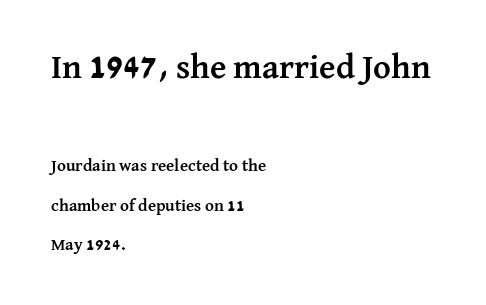
These lines are rendered in a variable-pitch font. The space between consecutive lines is lavish. Tracking value appears to be zero — textbook default spacing. Bold? Absolutely — the strokes are thick and heavy.
